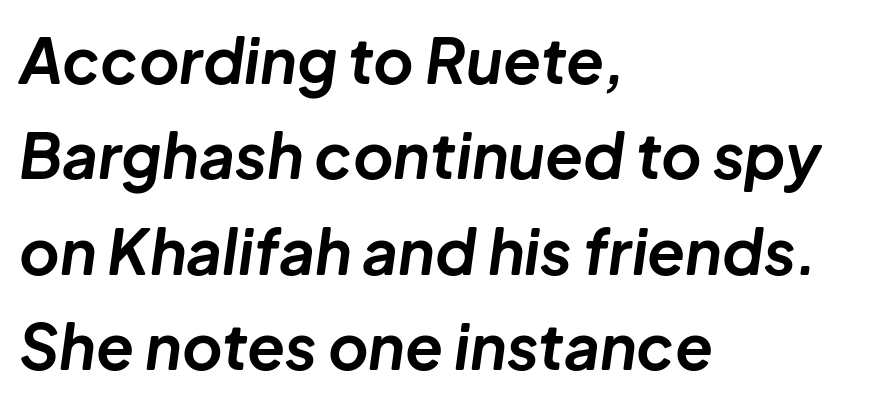
{"italic": "yes", "lean": "right", "slant_degrees": 8, "bold": "yes", "weight": "bold", "width": "normal", "stroke_contrast": "low", "x_height": "medium", "monospaced": "no", "underline": "no", "align": "left", "line_spacing": "normal", "line_spacing_ratio": 1.54, "letter_spacing": "normal", "letter_spacing_em": 0.0, "glyph_px": 62}
